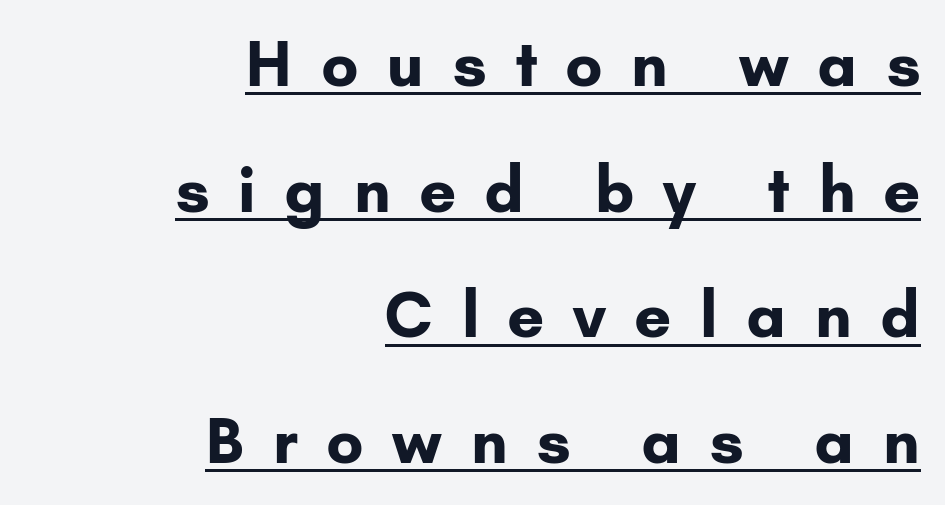
Q: Is the text bold? A: Yes.
Q: Is the text italic (slanted)? A: No, it is upright.
Q: Is the typeface a serif or a sans-serif typeface? A: Sans-serif.
Q: Is the text underlined? A: Yes.
Q: How is the paragraph aligned? A: Right-aligned.
Q: Is the spacing between letters normal or unusually wide? A: Unusually wide.
Q: Is the spacing between lines tight, normal or loose? A: Loose.
Q: Width (condensed, normal, or wide)? A: Normal.
Q: Stroke contrast? A: Low.
Q: x-height? A: Small.
Q: Monospaced? A: No.
